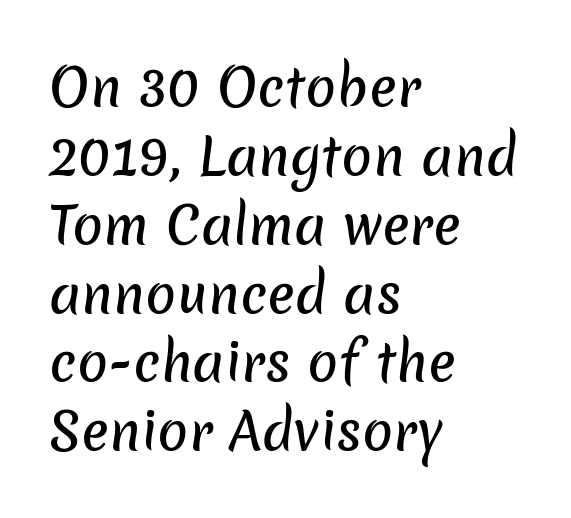
{"serif": "no", "width": "normal", "stroke_contrast": "low", "x_height": "medium", "monospaced": "no", "underline": "no", "align": "left", "line_spacing": "normal", "line_spacing_ratio": 1.35, "letter_spacing": "normal", "letter_spacing_em": 0.0, "glyph_px": 51}
